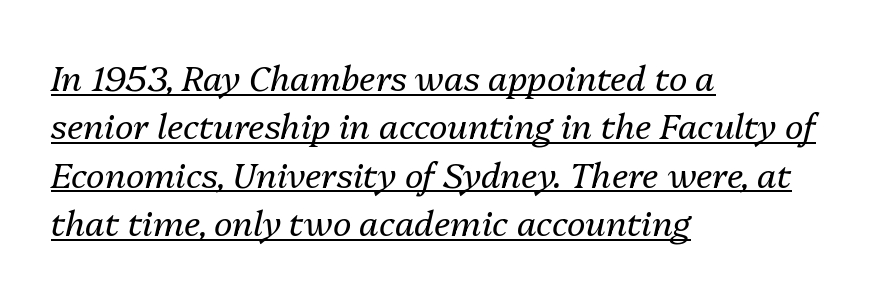
Q: Is the text bold? A: No.
Q: Is the text italic (slanted)? A: Yes, it leans right by about 13 degrees.
Q: Is the text underlined? A: Yes.
Q: How is the paragraph aligned? A: Left-aligned.
Q: Is the spacing between letters normal or unusually wide? A: Normal.
Q: Is the spacing between lines tight, normal or loose? A: Normal.
Q: Width (condensed, normal, or wide)? A: Normal.
Q: Stroke contrast? A: Medium.
Q: x-height? A: Medium.
Q: Monospaced? A: No.
